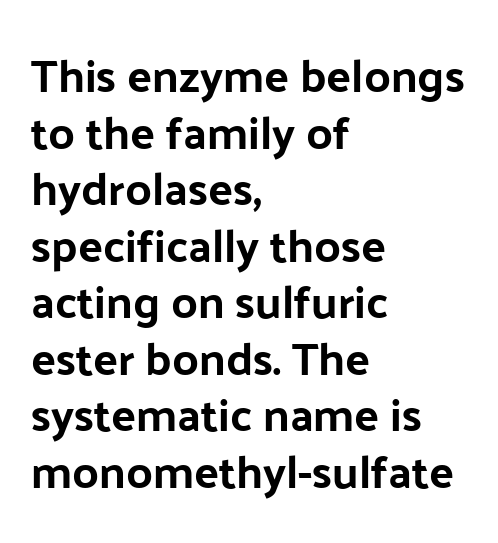
{"serif": "no", "italic": "no", "width": "normal", "stroke_contrast": "low", "x_height": "medium", "monospaced": "no", "underline": "no", "align": "left", "line_spacing_ratio": 1.23, "letter_spacing": "normal", "letter_spacing_em": 0.0, "glyph_px": 46}
